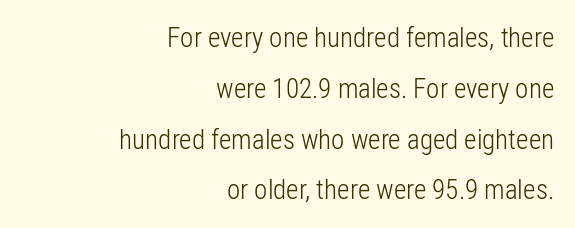
Do the letters lean? They stand straight. A typesetter would call this zero additional tracking. The setting favours the right margin, as signatures and pull-quotes sometimes do. The cut favours lightness, reaching ordinary text weight at its darkest. Bare-footed words on every line.
